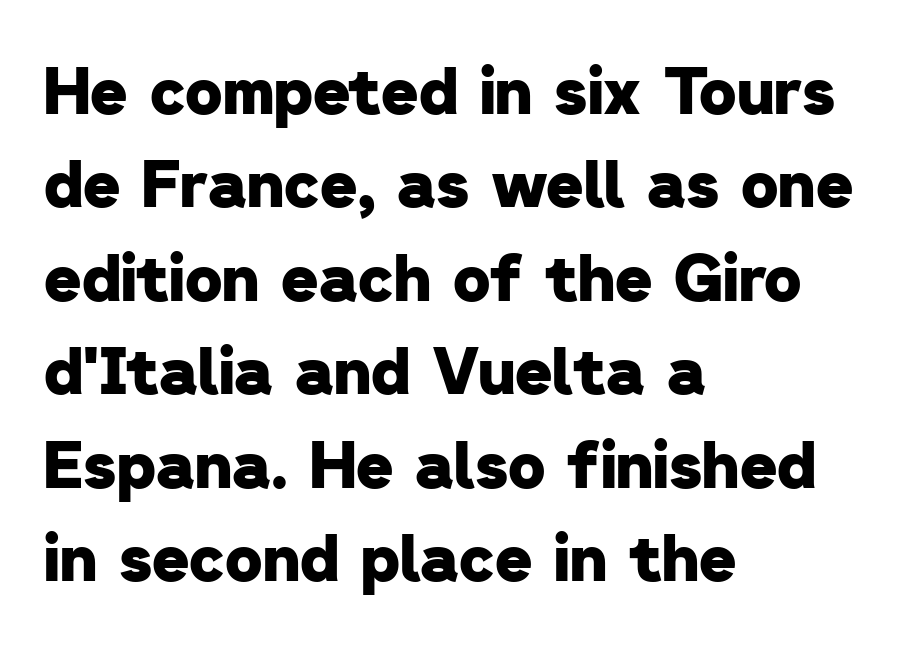
Q: Is the text bold? A: Yes.
Q: Is the typeface a serif or a sans-serif typeface? A: Sans-serif.
Q: Is the text underlined? A: No.
Q: How is the paragraph aligned? A: Left-aligned.
Q: Is the spacing between letters normal or unusually wide? A: Normal.
Q: Is the spacing between lines tight, normal or loose? A: Normal.
Q: Width (condensed, normal, or wide)? A: Normal.
Q: Stroke contrast? A: Low.
Q: x-height? A: Medium.
Q: Monospaced? A: No.
